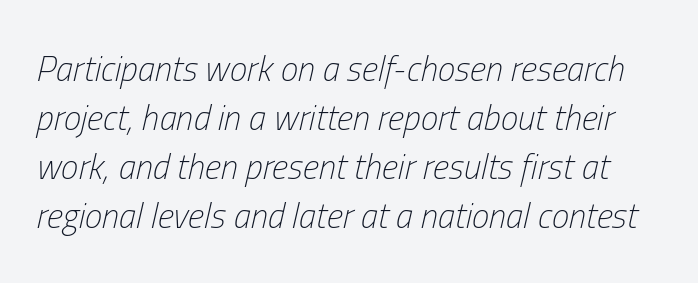
The image shows 35 px light, condensed type, italic (leaning right); set normal line spacing (1.4x), normal letter spacing, not underlined; low stroke contrast and a medium x-height.
